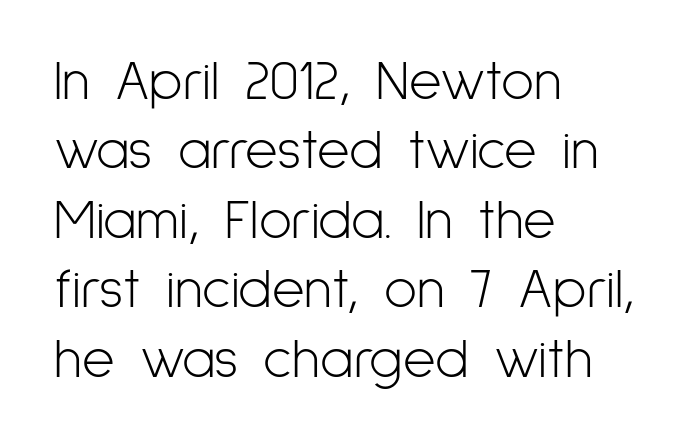
Q: Is the text bold? A: No.
Q: Is the text italic (slanted)? A: No, it is upright.
Q: Is the typeface a serif or a sans-serif typeface? A: Sans-serif.
Q: Is the text underlined? A: No.
Q: How is the paragraph aligned? A: Left-aligned.
Q: Is the spacing between letters normal or unusually wide? A: Normal.
Q: Width (condensed, normal, or wide)? A: Condensed.
Q: Stroke contrast? A: Low.
Q: x-height? A: Medium.
Q: Monospaced? A: No.
